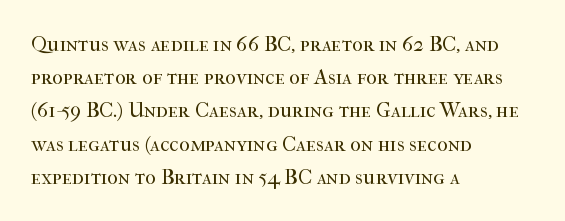
{"italic": "no", "bold": "no", "underline": "no", "align": "left", "line_spacing": "normal", "line_spacing_ratio": 1.58, "letter_spacing": "normal", "letter_spacing_em": 0.0, "glyph_px": 21}
